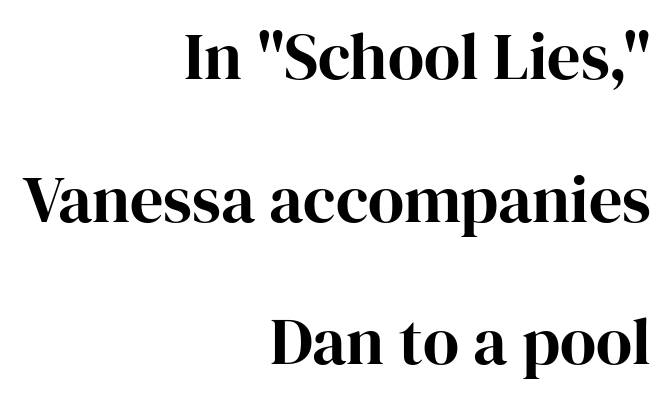
Q: Is the text italic (slanted)? A: No, it is upright.
Q: Is the typeface a serif or a sans-serif typeface? A: Serif.
Q: Is the text underlined? A: No.
Q: How is the paragraph aligned? A: Right-aligned.
Q: Is the spacing between letters normal or unusually wide? A: Normal.
Q: Is the spacing between lines tight, normal or loose? A: Loose.
Q: Width (condensed, normal, or wide)? A: Normal.
Q: Stroke contrast? A: High.
Q: x-height? A: Medium.
Q: Monospaced? A: No.
